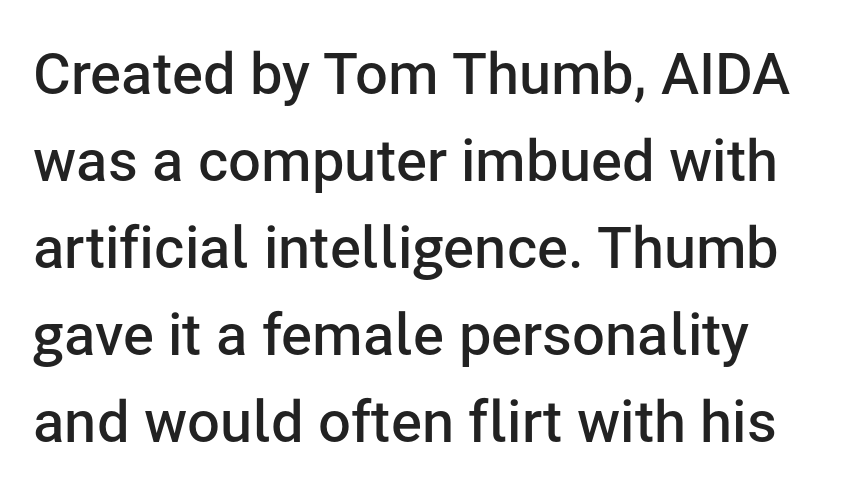
The image shows 58 px semibold sans-serif type, upright; set normal line spacing (1.5x), normal letter spacing, not underlined; low stroke contrast and a medium x-height.
